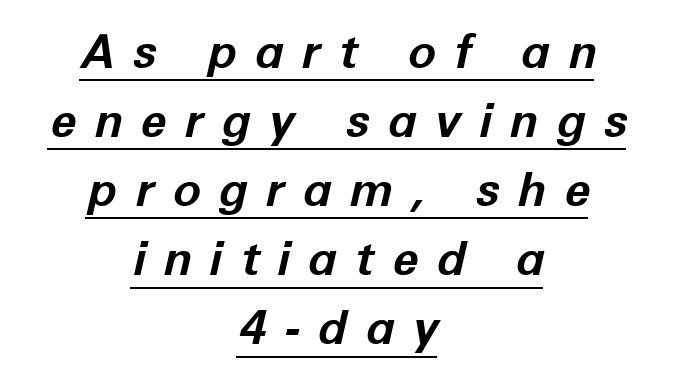
{"italic": "yes", "lean": "right", "slant_degrees": 12, "bold": "yes", "weight": "bold", "width": "normal", "stroke_contrast": "low", "x_height": "medium", "monospaced": "no", "underline": "yes", "align": "center", "line_spacing": "normal", "line_spacing_ratio": 1.47, "letter_spacing": "wide", "letter_spacing_em": 0.38, "glyph_px": 47}
